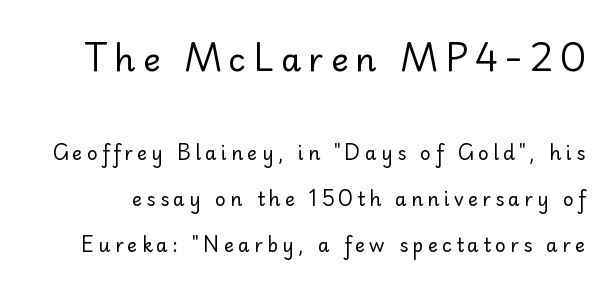
Q: Is the text bold? A: No.
Q: Is the text italic (slanted)? A: No, it is upright.
Q: Is the typeface a serif or a sans-serif typeface? A: Sans-serif.
Q: Is the text underlined? A: No.
Q: Is the spacing between letters normal or unusually wide? A: Unusually wide.
Q: Is the spacing between lines tight, normal or loose? A: Loose.
Q: Which block of text is set in a larger size, the first (top) or the second (bottom)? A: The first (top) one.
Q: Width (condensed, normal, or wide)? A: Normal.
Q: Stroke contrast? A: Low.
Q: x-height? A: Small.
Q: Monospaced? A: No.
